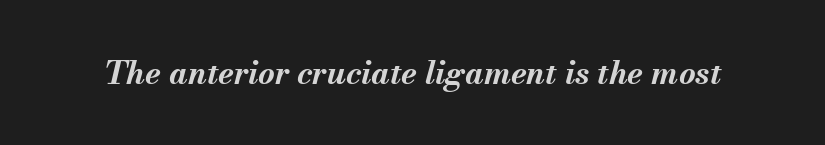
Q: Is the text bold? A: Yes.
Q: Is the text italic (slanted)? A: Yes, it leans right by about 13 degrees.
Q: Is the text underlined? A: No.
Q: Is the spacing between letters normal or unusually wide? A: Normal.
Q: Width (condensed, normal, or wide)? A: Normal.
Q: Stroke contrast? A: Medium.
Q: x-height? A: Small.
Q: Monospaced? A: No.
